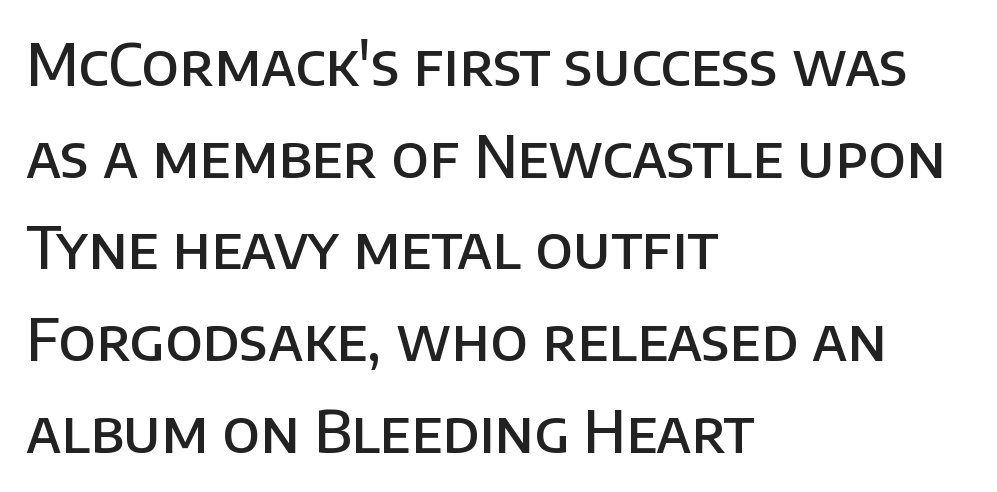
Q: Is the text bold? A: Semi-bold.
Q: Is the text italic (slanted)? A: No, it is upright.
Q: Is the typeface a serif or a sans-serif typeface? A: Sans-serif.
Q: Is the text underlined? A: No.
Q: How is the paragraph aligned? A: Left-aligned.
Q: Is the spacing between letters normal or unusually wide? A: Normal.
Q: Is the spacing between lines tight, normal or loose? A: Normal.
Q: Width (condensed, normal, or wide)? A: Normal.
Q: Stroke contrast? A: Low.
Q: x-height? A: Large.
Q: Monospaced? A: No.
